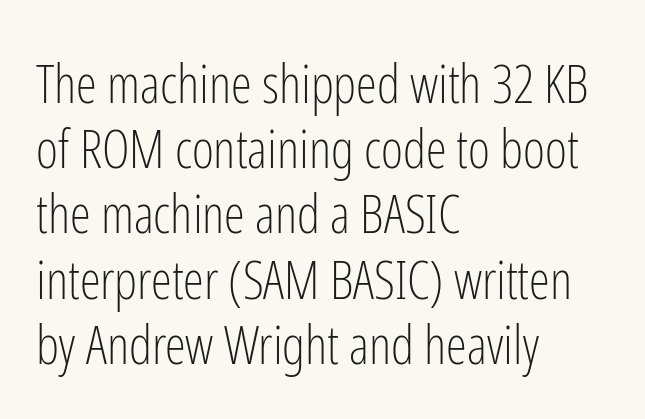
Note the varied advance widths — an 'i' is clearly narrower than an 'm'. Nope, no serifs anywhere on these letters. The glyphs are unaccompanied by any horizontal stroke below them. The tracking reads as untouched default to a designer's eye. Short and long lines alike share a common starting point at left. Characters remain perfectly vertical along every line.
